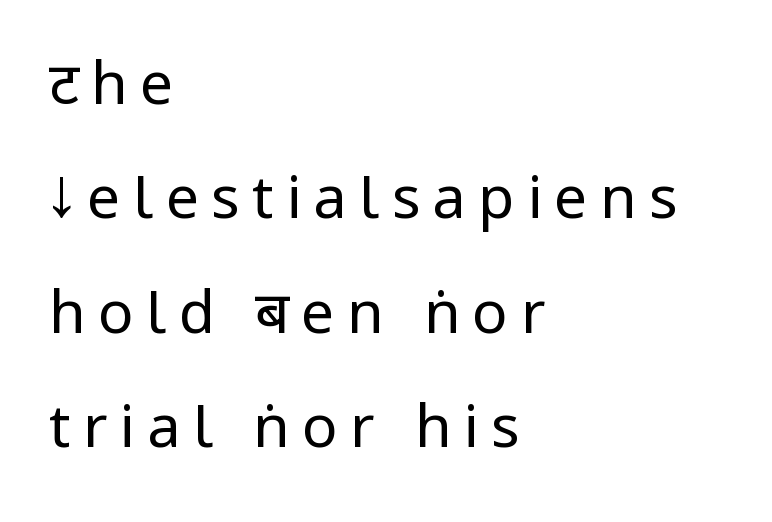
The image shows 59 px regular-weight, condensed sans-serif type, upright; set left-aligned, loose line spacing (1.94x), unusually wide letter spacing (+0.21 em), not underlined; low stroke contrast.
